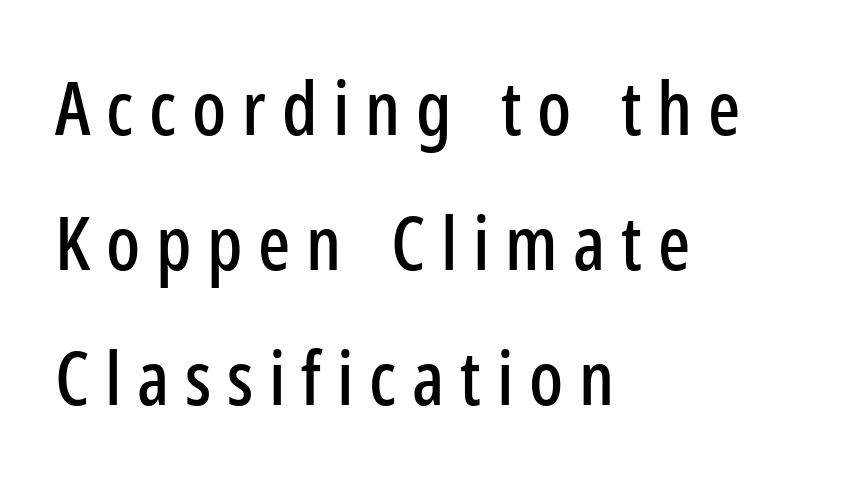
Plain, unruled lines of type. Caption: multi-line text, flush left, ragged right. Here the designer chose a conventional face with non-uniform glyph widths. Examine the stroke ends and you'll find no serifs. The horizontal fit of the characters is loose and conspicuously gappy. Posture: upright roman.
